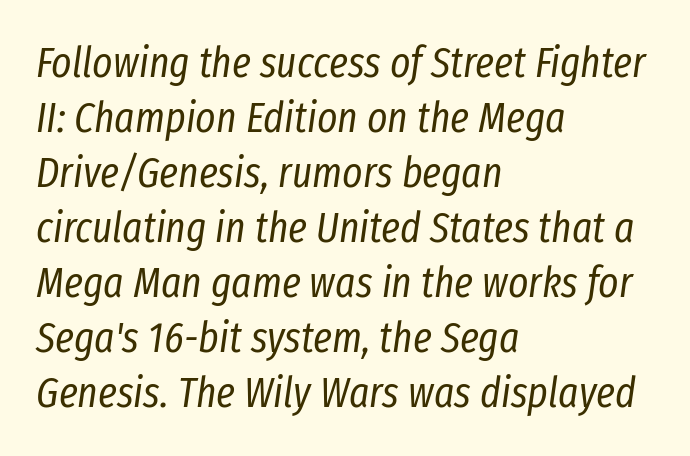
Q: Is the text bold? A: No.
Q: Is the text italic (slanted)? A: Yes, it leans right by about 8 degrees.
Q: Is the text underlined? A: No.
Q: How is the paragraph aligned? A: Left-aligned.
Q: Is the spacing between letters normal or unusually wide? A: Normal.
Q: Is the spacing between lines tight, normal or loose? A: Normal.
Q: Width (condensed, normal, or wide)? A: Condensed.
Q: Stroke contrast? A: Low.
Q: x-height? A: Medium.
Q: Monospaced? A: No.
